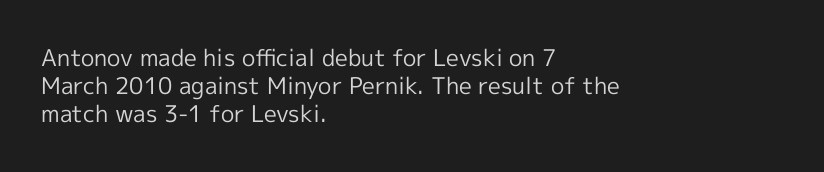
The image shows 23 px text type, upright; set left-aligned, line spacing 1.22x, normal letter spacing, not underlined.
